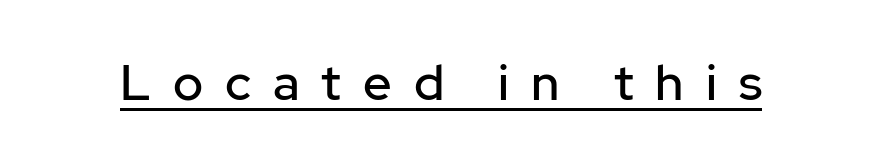
Q: Is the text italic (slanted)? A: No, it is upright.
Q: Is the typeface a serif or a sans-serif typeface? A: Sans-serif.
Q: Is the text underlined? A: Yes.
Q: Is the spacing between letters normal or unusually wide? A: Unusually wide.
Q: Width (condensed, normal, or wide)? A: Normal.
Q: Stroke contrast? A: Low.
Q: x-height? A: Medium.
Q: Monospaced? A: No.
